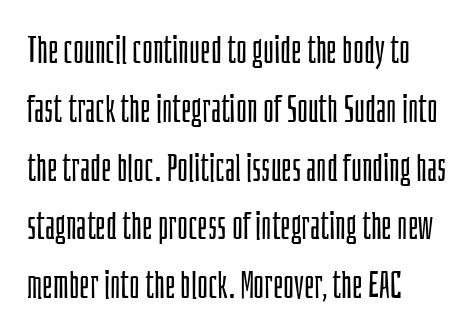
Q: Is the text bold? A: No.
Q: Is the text italic (slanted)? A: No, it is upright.
Q: Is the typeface a serif or a sans-serif typeface? A: Sans-serif.
Q: Is the text underlined? A: No.
Q: How is the paragraph aligned? A: Left-aligned.
Q: Is the spacing between letters normal or unusually wide? A: Normal.
Q: Is the spacing between lines tight, normal or loose? A: Normal.
Q: Width (condensed, normal, or wide)? A: Condensed.
Q: Stroke contrast? A: Low.
Q: x-height? A: Large.
Q: Monospaced? A: No.
